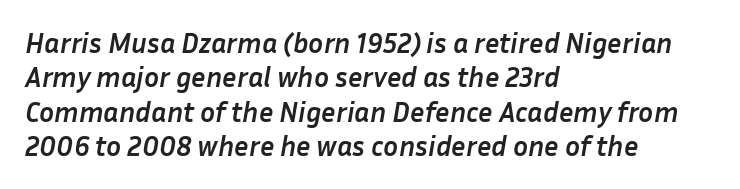
{"italic": "yes", "lean": "right", "slant_degrees": 10, "bold": "yes", "weight": "semibold", "width": "normal", "stroke_contrast": "low", "x_height": "medium", "monospaced": "no", "underline": "no", "align": "left", "line_spacing_ratio": 1.23, "letter_spacing": "normal", "letter_spacing_em": 0.0, "glyph_px": 28}
